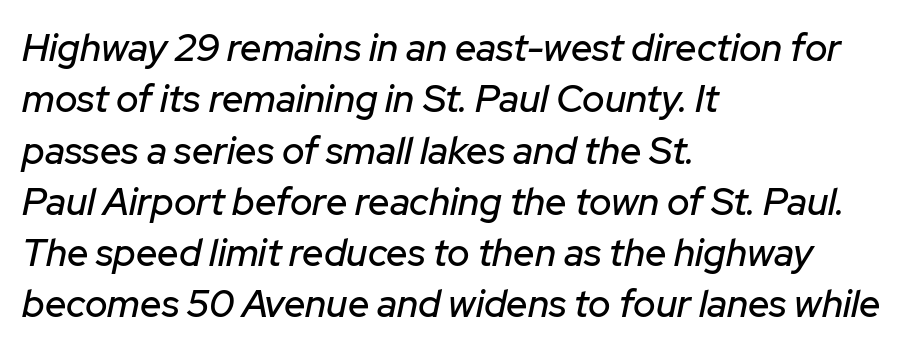
Glyph-to-glyph distance matches everyday printed text. Regular leading. Words float on clear page, feet unadorned. Do the characters align in a grid? No, the font is proportional. There's an unmistakable incline to the writing here.
